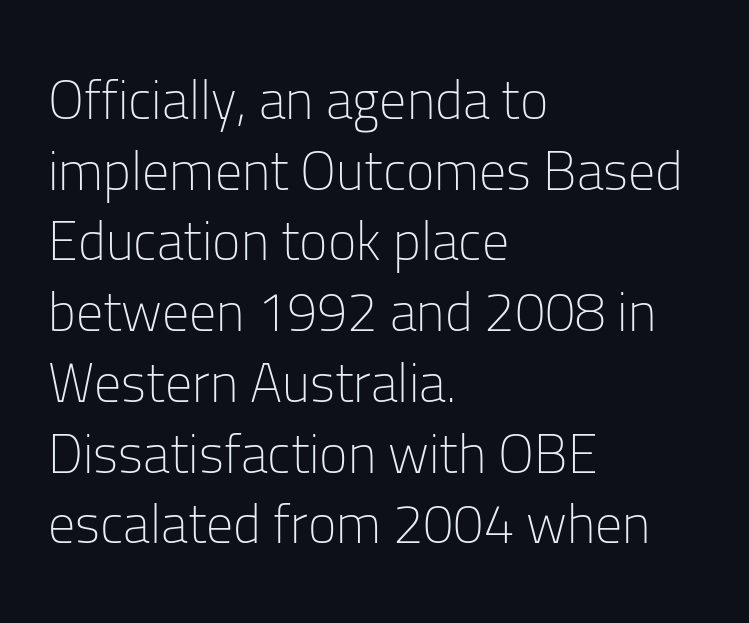
{"serif": "no", "italic": "no", "bold": "no", "weight": "light", "width": "normal", "stroke_contrast": "low", "x_height": "medium", "monospaced": "no", "underline": "no", "align": "left", "line_spacing": "normal", "line_spacing_ratio": 1.31, "letter_spacing": "normal", "letter_spacing_em": 0.0, "glyph_px": 54}
